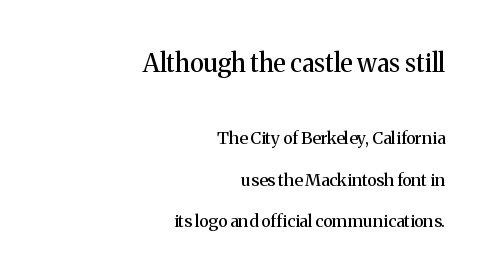
Q: Is the text italic (slanted)? A: No, it is upright.
Q: Is the text underlined? A: No.
Q: How is the paragraph aligned? A: Right-aligned.
Q: Is the spacing between letters normal or unusually wide? A: Normal.
Q: Is the spacing between lines tight, normal or loose? A: Loose.
Q: Which block of text is set in a larger size, the first (top) or the second (bottom)? A: The first (top) one.
